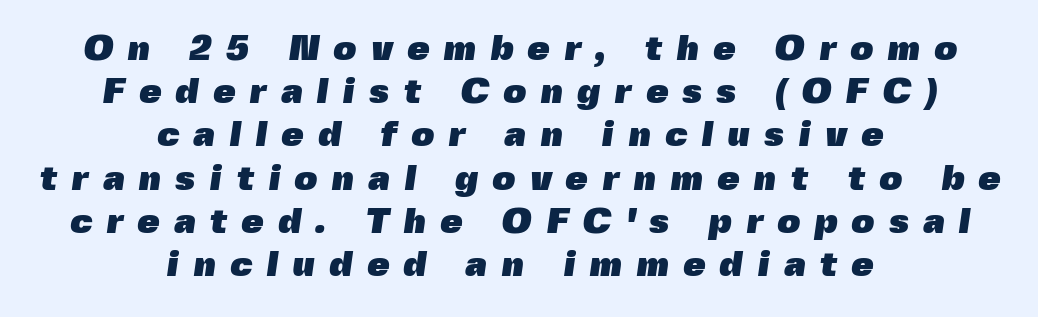
Q: Is the text bold? A: Yes.
Q: Is the typeface a serif or a sans-serif typeface? A: Sans-serif.
Q: Is the text underlined? A: No.
Q: How is the paragraph aligned? A: Centered.
Q: Is the spacing between letters normal or unusually wide? A: Unusually wide.
Q: Width (condensed, normal, or wide)? A: Normal.
Q: x-height? A: Medium.
Q: Monospaced? A: No.
